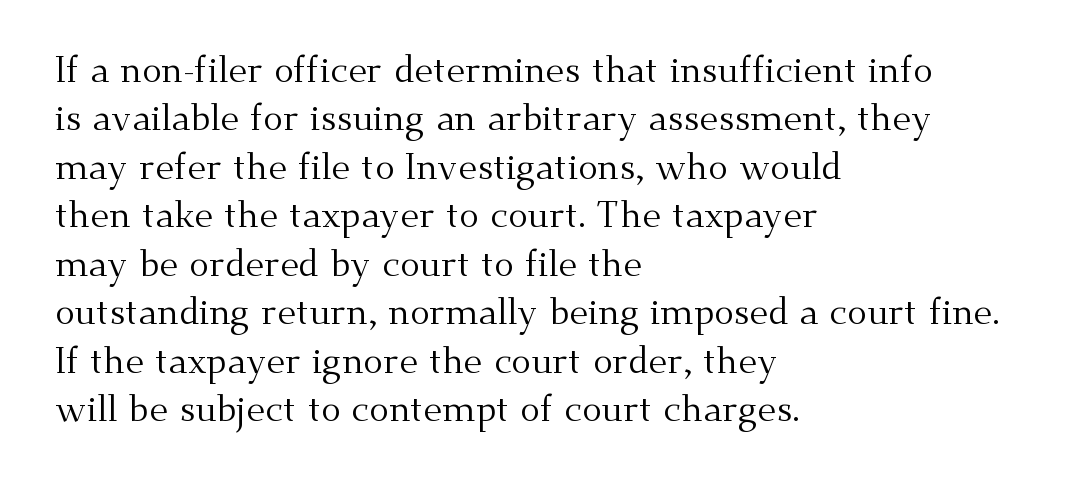
The lines sit at an ordinary, default distance from one another. A typesetter would call this zero additional tracking. Has an underline been added? It has not. Look at the bottom of the vertical strokes: they flare into serifs here.
